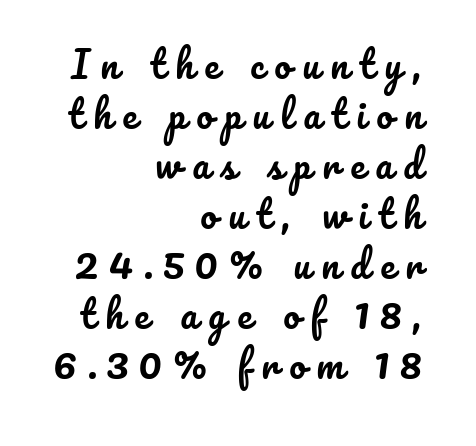
These lines are rendered in a variable-pitch font. This sample is right-justified, so line beginnings fall wherever the words allow. The designer left line spacing at the default.
